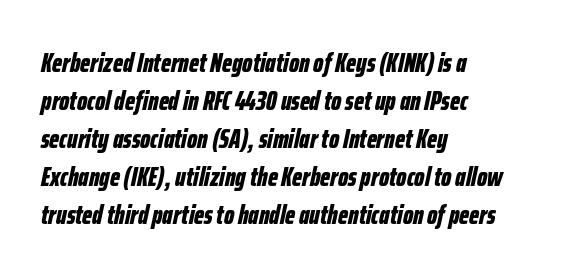
The image shows 27 px bold type, italic (leaning right); set left-aligned, normal line spacing (1.41x), normal letter spacing, not underlined.
